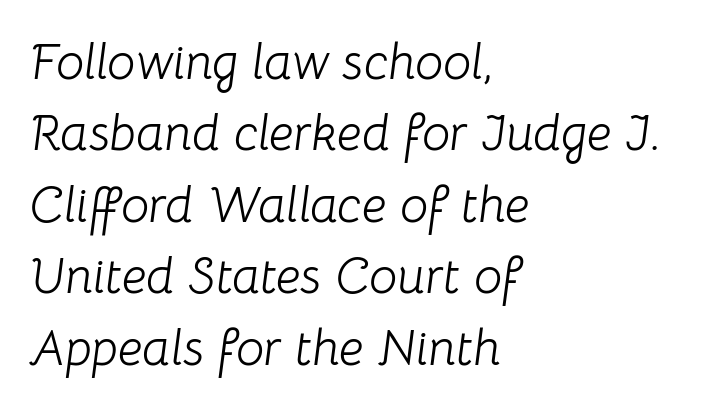
Q: Is the text bold? A: No.
Q: Is the text italic (slanted)? A: Yes, it leans right by about 8 degrees.
Q: Is the text underlined? A: No.
Q: How is the paragraph aligned? A: Left-aligned.
Q: Is the spacing between letters normal or unusually wide? A: Normal.
Q: Is the spacing between lines tight, normal or loose? A: Normal.
Q: Width (condensed, normal, or wide)? A: Normal.
Q: Stroke contrast? A: Low.
Q: x-height? A: Medium.
Q: Monospaced? A: No.
